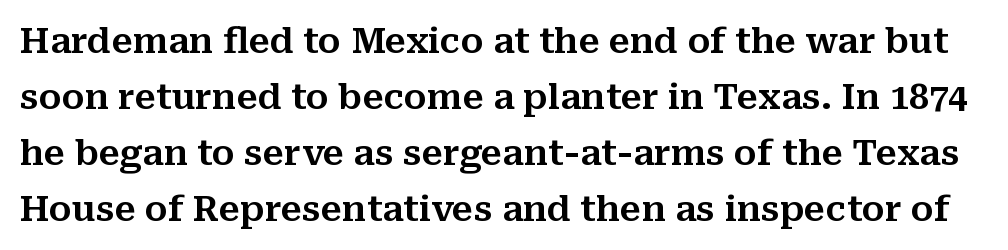
{"serif": "yes", "italic": "no", "width": "normal", "stroke_contrast": "medium", "x_height": "medium", "monospaced": "no", "underline": "no", "line_spacing": "normal", "line_spacing_ratio": 1.6, "letter_spacing": "normal", "letter_spacing_em": 0.0, "glyph_px": 35}
